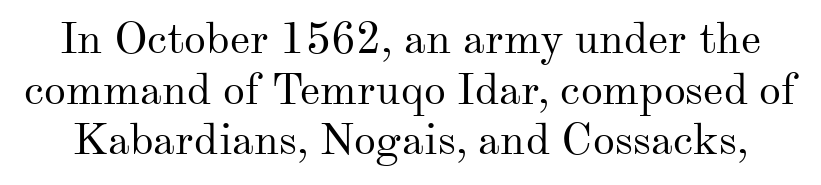
The image shows 44 px regular-weight serif type, upright; set tight line spacing (1.15x), normal letter spacing, not underlined; medium stroke contrast and a small x-height.
